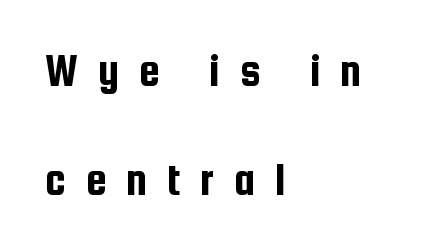
The image shows 47 px condensed sans-serif type, upright; set left-aligned, loose line spacing (2.31x), unusually wide letter spacing (+0.42 em), not underlined; low stroke contrast and a medium x-height.
